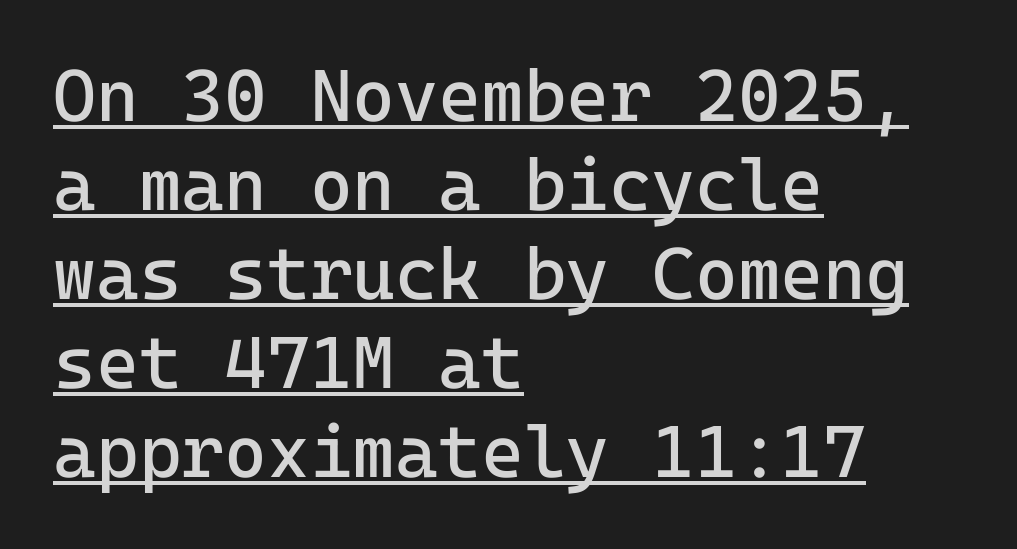
Q: Is the text bold? A: No.
Q: Is the text italic (slanted)? A: No, it is upright.
Q: Is the typeface a serif or a sans-serif typeface? A: Sans-serif.
Q: Is the text underlined? A: Yes.
Q: How is the paragraph aligned? A: Left-aligned.
Q: Is the spacing between letters normal or unusually wide? A: Normal.
Q: Width (condensed, normal, or wide)? A: Normal.
Q: Stroke contrast? A: Low.
Q: x-height? A: Medium.
Q: Monospaced? A: Yes.
